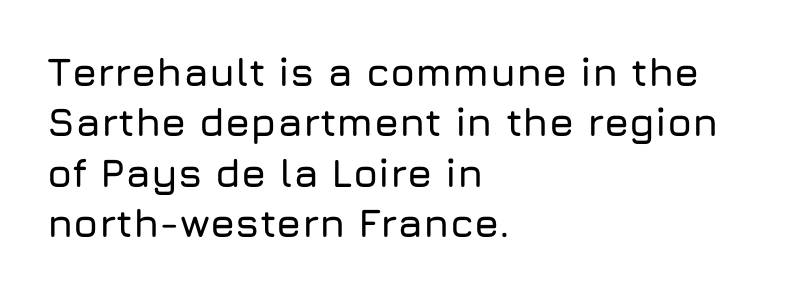
The letters stand upright; this is a roman face. Check under the words: just untouched page. Compared with a centered layout, this one pins lines to the left instead. Baseline-to-baseline distance is the conventional proportion of letter height. Serif or sans? Sans — the stroke terminals are bare.
